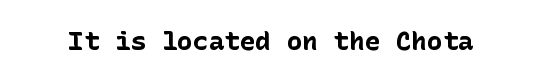
The image shows 26 px bold type, upright; set normal letter spacing, not underlined.
